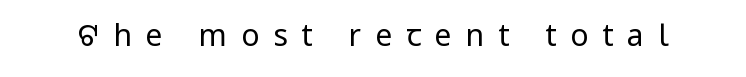
Q: Is the text bold? A: No.
Q: Is the text italic (slanted)? A: No, it is upright.
Q: Is the typeface a serif or a sans-serif typeface? A: Sans-serif.
Q: Is the text underlined? A: No.
Q: Is the spacing between letters normal or unusually wide? A: Unusually wide.
Q: Width (condensed, normal, or wide)? A: Condensed.
Q: Stroke contrast? A: Low.
Q: x-height? A: Large.
Q: Monospaced? A: No.
